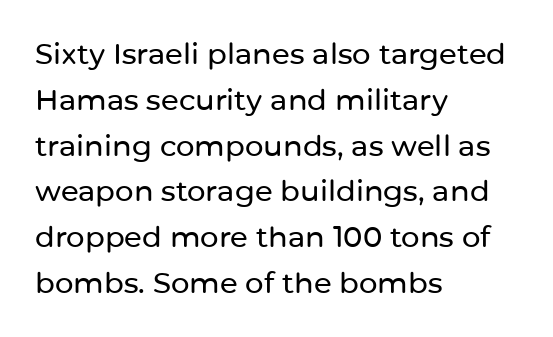
Typographically, this falls in the sans-serif category. Nobody touched the tracking dial on this one. These lines are set flush left with a ragged right edge. The specimen omits any rule beneath the text block's lines.
